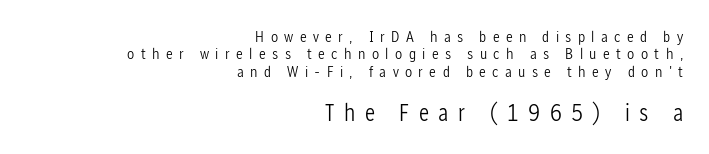
The image shows 24 px text type, upright; set right-aligned, tight line spacing (1.09x), unusually wide letter spacing (+0.4 em), not underlined; the second (bottom) block is 1.5x larger.
